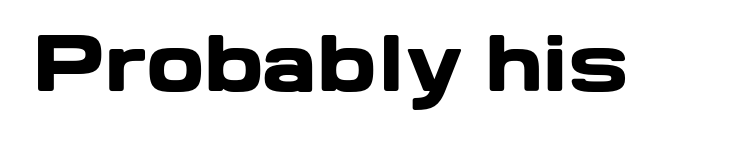
{"serif": "no", "italic": "no", "bold": "yes", "weight": "heavy", "width": "wide", "stroke_contrast": "low", "x_height": "medium", "monospaced": "no", "underline": "no", "letter_spacing": "normal", "letter_spacing_em": 0.0, "glyph_px": 75}
